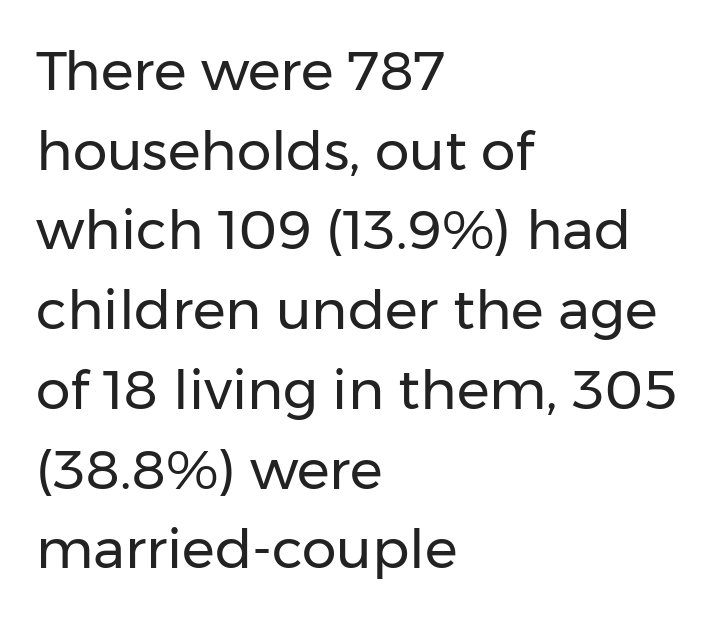
Q: Is the text bold? A: No.
Q: Is the text italic (slanted)? A: No, it is upright.
Q: Is the typeface a serif or a sans-serif typeface? A: Sans-serif.
Q: Is the text underlined? A: No.
Q: How is the paragraph aligned? A: Left-aligned.
Q: Is the spacing between letters normal or unusually wide? A: Normal.
Q: Is the spacing between lines tight, normal or loose? A: Normal.
Q: Width (condensed, normal, or wide)? A: Normal.
Q: Stroke contrast? A: Low.
Q: x-height? A: Medium.
Q: Monospaced? A: No.
